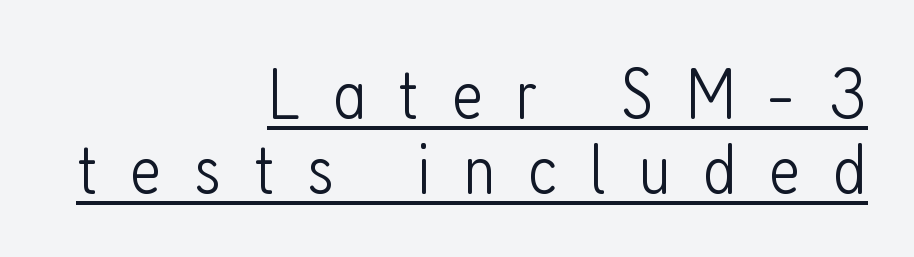
The image shows 72 px light, condensed sans-serif type, upright; set right-aligned, tight line spacing (1.04x), unusually wide letter spacing (+0.45 em), underlined; low stroke contrast and a medium x-height.
